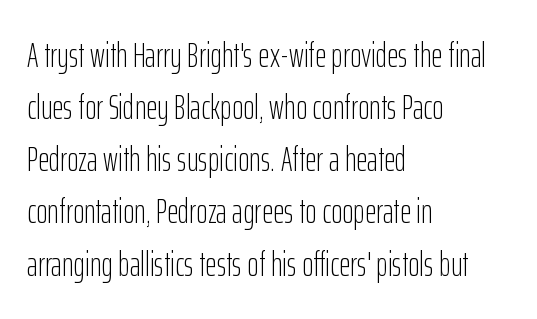
{"serif": "no", "italic": "no", "bold": "no", "weight": "light", "width": "condensed", "stroke_contrast": "low", "x_height": "medium", "monospaced": "no", "underline": "no", "align": "left", "line_spacing": "normal", "line_spacing_ratio": 1.49, "letter_spacing": "normal", "letter_spacing_em": 0.0, "glyph_px": 35}
